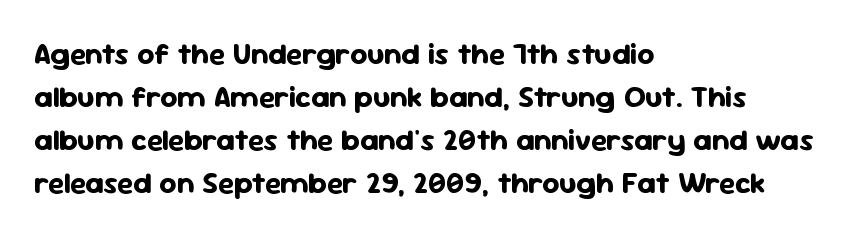
Q: Is the text bold? A: Yes.
Q: Is the text italic (slanted)? A: No, it is upright.
Q: Is the typeface a serif or a sans-serif typeface? A: Sans-serif.
Q: Is the text underlined? A: No.
Q: How is the paragraph aligned? A: Left-aligned.
Q: Is the spacing between letters normal or unusually wide? A: Normal.
Q: Is the spacing between lines tight, normal or loose? A: Normal.
Q: Width (condensed, normal, or wide)? A: Normal.
Q: Stroke contrast? A: Low.
Q: x-height? A: Medium.
Q: Monospaced? A: No.
